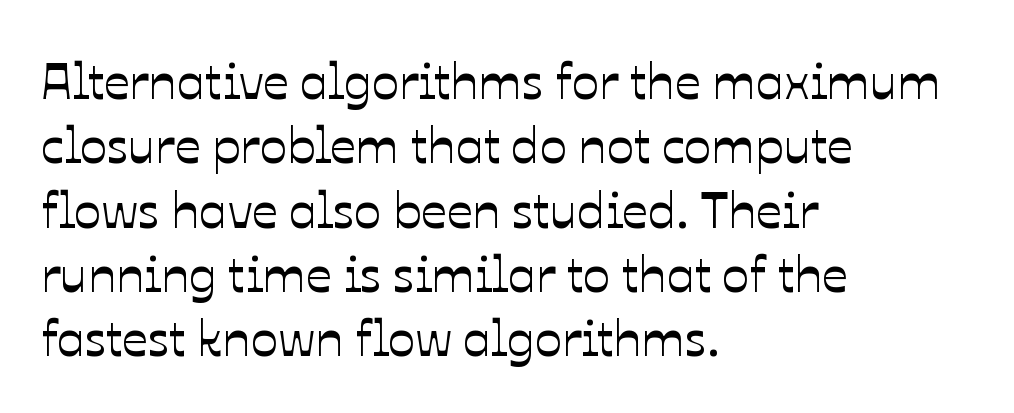
Q: Is the text italic (slanted)? A: No, it is upright.
Q: Is the text underlined? A: No.
Q: How is the paragraph aligned? A: Left-aligned.
Q: Is the spacing between letters normal or unusually wide? A: Normal.
Q: Is the spacing between lines tight, normal or loose? A: Normal.
Q: Width (condensed, normal, or wide)? A: Normal.
Q: Stroke contrast? A: Low.
Q: x-height? A: Medium.
Q: Monospaced? A: No.
